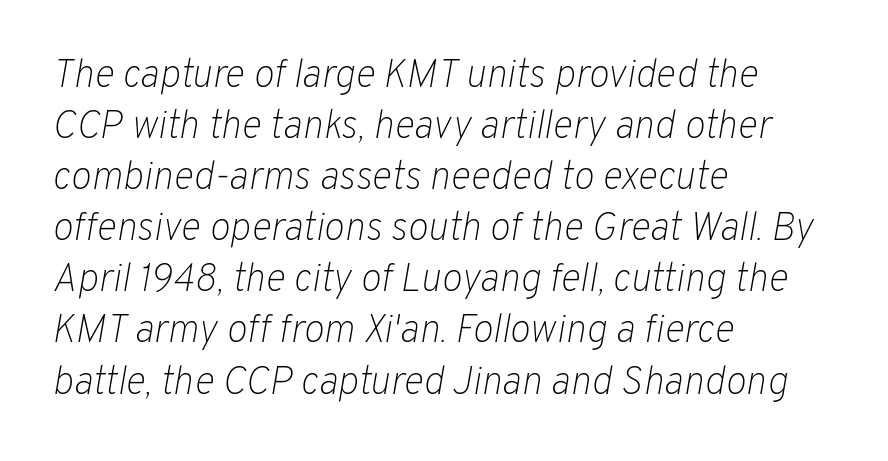
{"italic": "yes", "lean": "right", "slant_degrees": 10, "bold": "no", "weight": "light", "width": "normal", "stroke_contrast": "low", "x_height": "medium", "monospaced": "no", "underline": "no", "align": "left", "line_spacing": "normal", "line_spacing_ratio": 1.31, "letter_spacing": "normal", "letter_spacing_em": 0.0, "glyph_px": 39}
